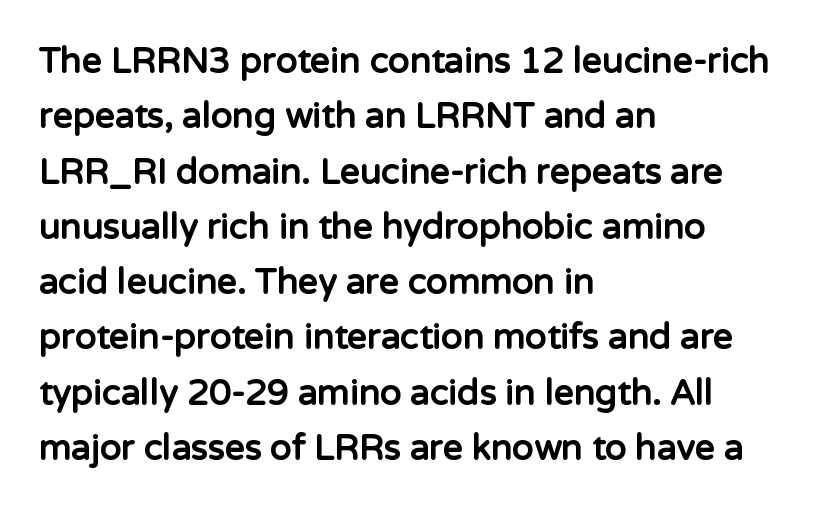
Q: Is the text bold? A: Yes.
Q: Is the text italic (slanted)? A: No, it is upright.
Q: Is the typeface a serif or a sans-serif typeface? A: Sans-serif.
Q: Is the text underlined? A: No.
Q: How is the paragraph aligned? A: Left-aligned.
Q: Is the spacing between letters normal or unusually wide? A: Normal.
Q: Is the spacing between lines tight, normal or loose? A: Normal.
Q: Width (condensed, normal, or wide)? A: Normal.
Q: Stroke contrast? A: Low.
Q: x-height? A: Medium.
Q: Monospaced? A: No.
